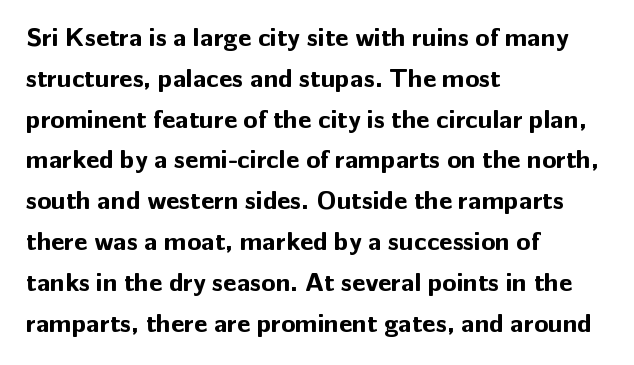
Q: Is the text bold? A: Yes.
Q: Is the text italic (slanted)? A: No, it is upright.
Q: Is the text underlined? A: No.
Q: How is the paragraph aligned? A: Left-aligned.
Q: Is the spacing between letters normal or unusually wide? A: Normal.
Q: Is the spacing between lines tight, normal or loose? A: Normal.
